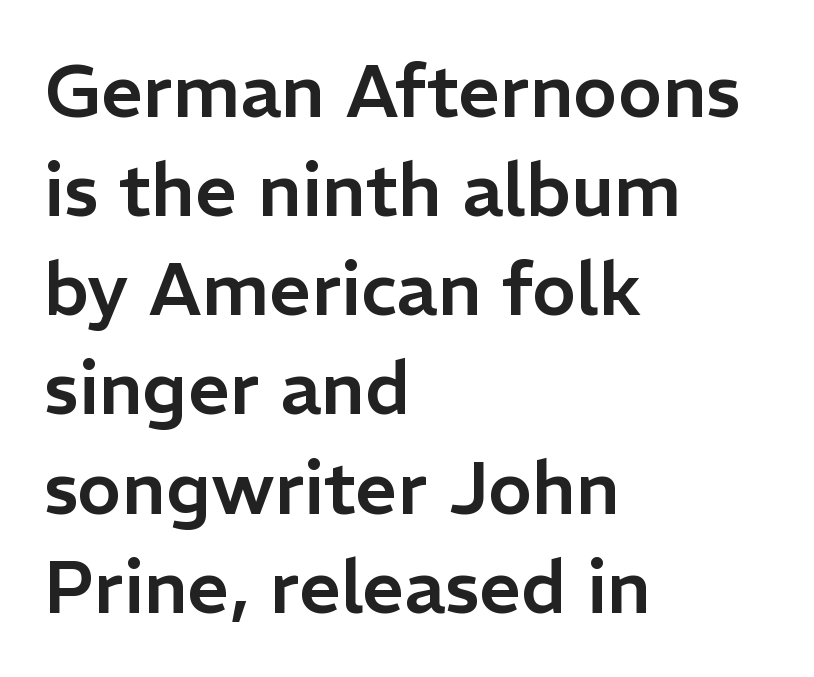
{"serif": "no", "italic": "no", "width": "normal", "stroke_contrast": "low", "x_height": "medium", "monospaced": "no", "underline": "no", "align": "left", "line_spacing": "normal", "line_spacing_ratio": 1.34, "letter_spacing": "normal", "letter_spacing_em": 0.0, "glyph_px": 74}
